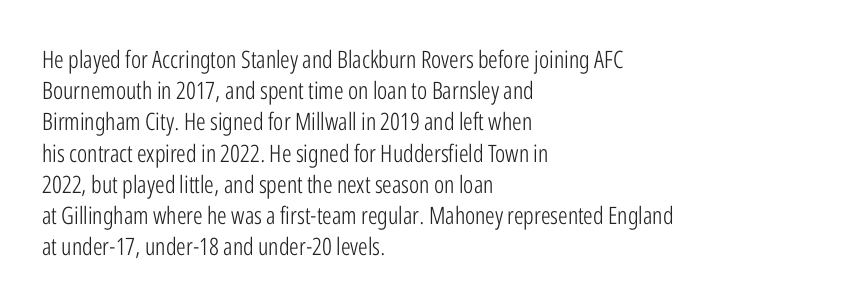
{"italic": "no", "bold": "no", "underline": "no", "align": "left", "line_spacing": "normal", "line_spacing_ratio": 1.3, "letter_spacing": "normal", "letter_spacing_em": 0.0, "glyph_px": 24}
